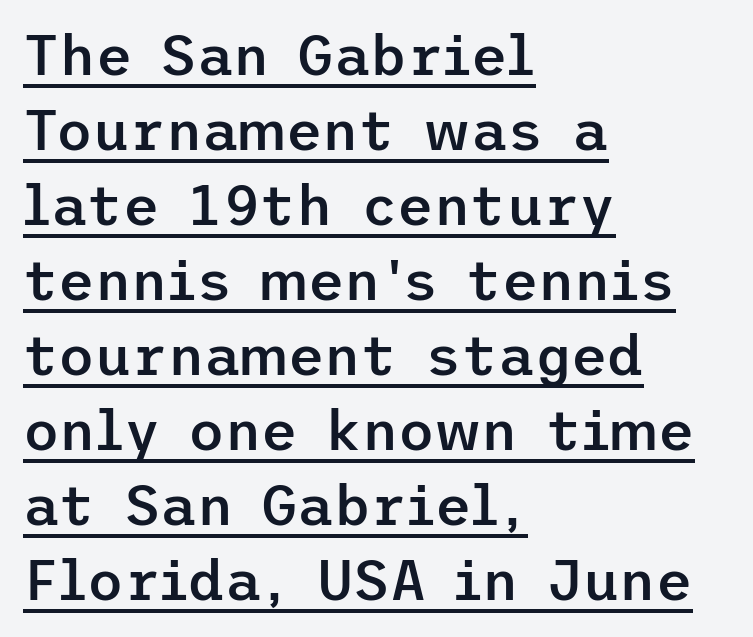
Q: Is the text bold? A: Semi-bold.
Q: Is the text italic (slanted)? A: No, it is upright.
Q: Is the typeface a serif or a sans-serif typeface? A: Sans-serif.
Q: Is the text underlined? A: Yes.
Q: How is the paragraph aligned? A: Left-aligned.
Q: Is the spacing between letters normal or unusually wide? A: Normal.
Q: Is the spacing between lines tight, normal or loose? A: Normal.
Q: Width (condensed, normal, or wide)? A: Normal.
Q: Stroke contrast? A: Low.
Q: x-height? A: Medium.
